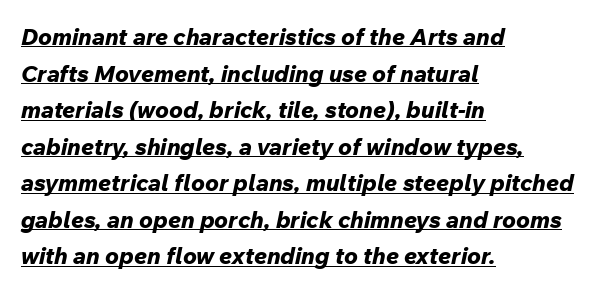
{"italic": "yes", "lean": "right", "slant_degrees": 12, "bold": "yes", "underline": "yes", "align": "left", "line_spacing": "normal", "line_spacing_ratio": 1.59, "letter_spacing": "normal", "letter_spacing_em": 0.0, "glyph_px": 23}
